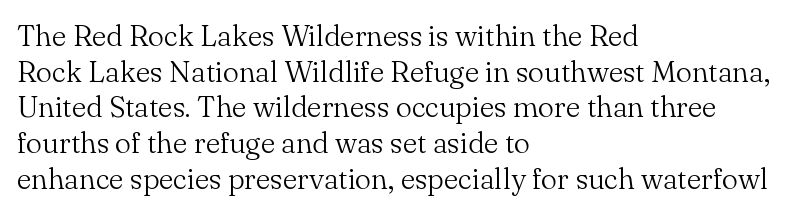
{"serif": "yes", "italic": "no", "bold": "no", "weight": "light", "width": "normal", "stroke_contrast": "medium", "x_height": "small", "monospaced": "no", "underline": "no", "align": "left", "line_spacing_ratio": 1.23, "letter_spacing": "normal", "letter_spacing_em": 0.0, "glyph_px": 29}
